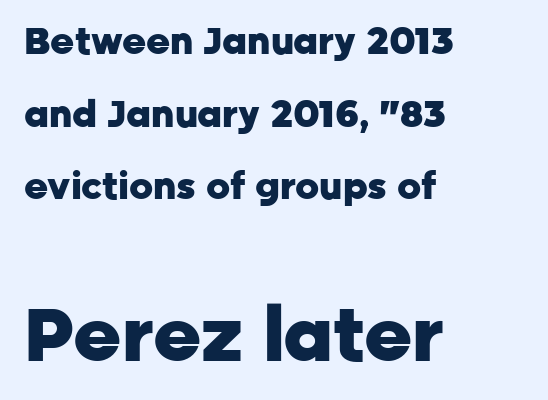
The image shows 74 px heavy sans-serif type, upright; set left-aligned, loose line spacing (1.96x), normal letter spacing, not underlined; the second (bottom) block is 2.0x larger; low stroke contrast and a medium x-height.
